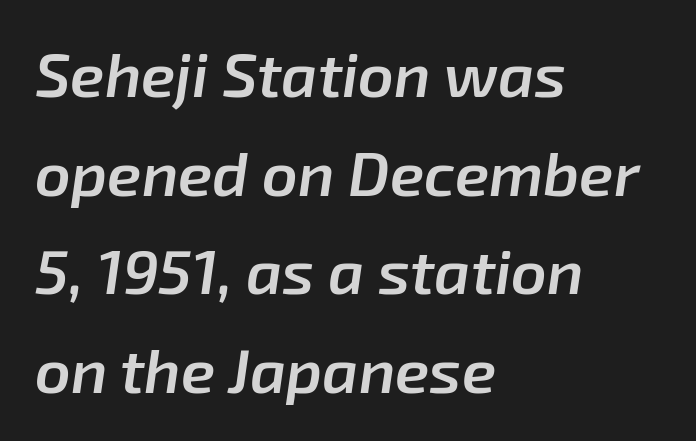
The type is set solid horizontally, with unmodified tracking. In terms of weight, the rendering is demibold, just under bold. Students, observe: this is what conventionally led text looks like. These lines are rendered in a variable-pitch font. Rendered with sloped, italic letterforms. Lines of text with bare space underneath.
